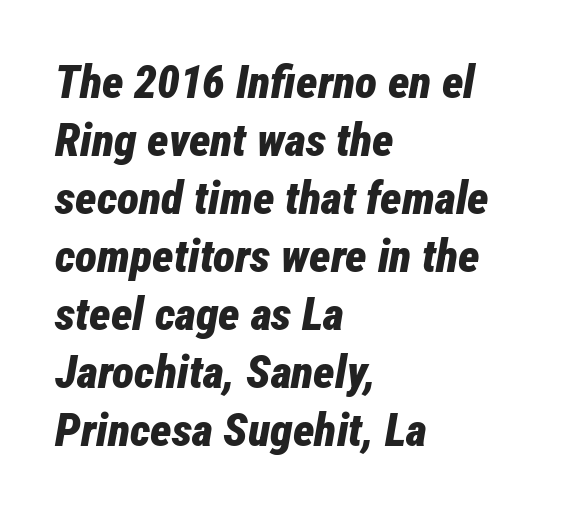
{"italic": "yes", "lean": "right", "slant_degrees": 12, "bold": "yes", "weight": "bold", "width": "condensed", "stroke_contrast": "low", "x_height": "medium", "monospaced": "no", "underline": "no", "align": "left", "line_spacing": "normal", "line_spacing_ratio": 1.26, "letter_spacing": "normal", "letter_spacing_em": 0.0, "glyph_px": 46}
